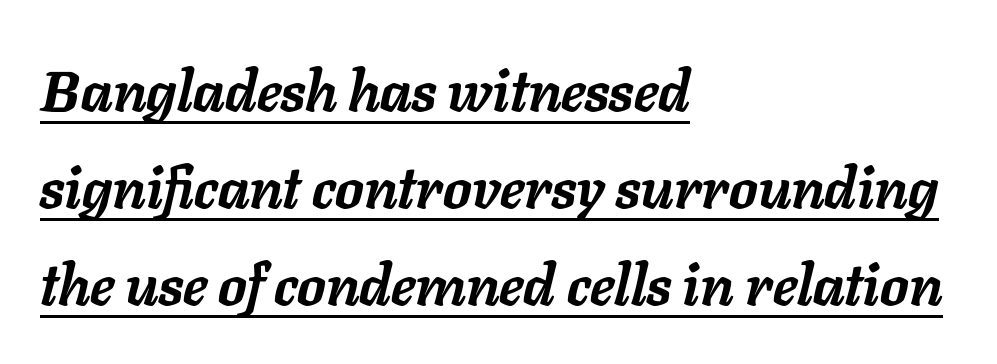
The image shows 57 px semibold type, italic (leaning right); set left-aligned, normal line spacing (1.7x), normal letter spacing, underlined; low stroke contrast and a medium x-height.
